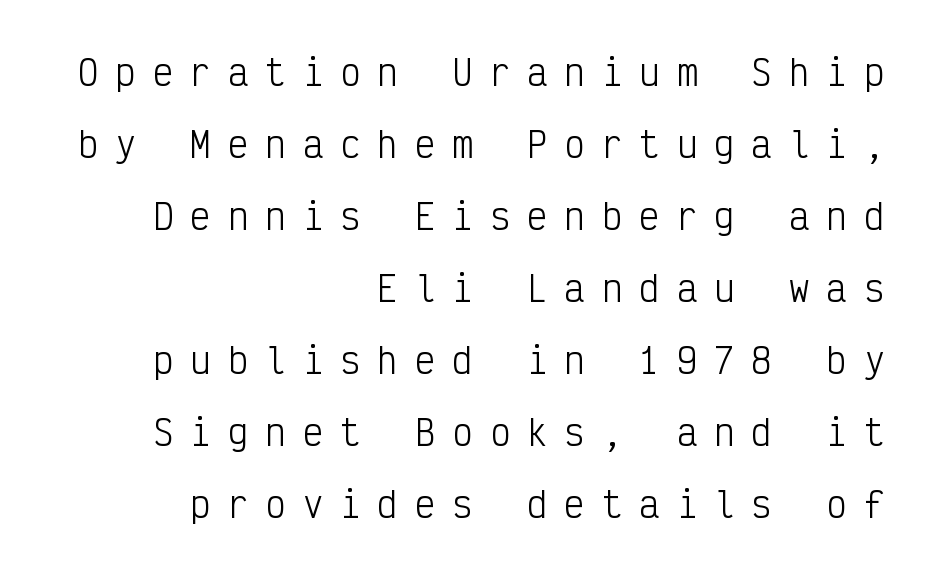
The compositor pushed each line to the right boundary. The characters display no serif detailing; their extremities are plain. When letters stand straight like this, we call the style roman or upright. Students, observe: this is what heavily led, spacious text looks like. The gaps between neighbouring characters are conspicuously large. Letters rest on an invisible, unmarked baseline.
